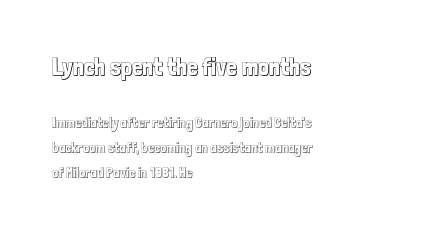
The image shows 24 px text type, upright; set left-aligned, line spacing 1.78x, normal letter spacing, not underlined; the first (top) block is 1.71x larger.
